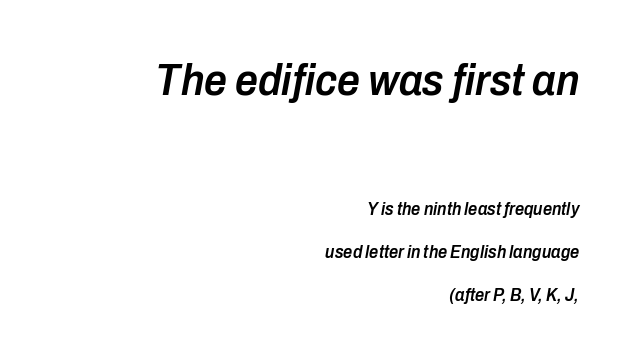
Q: Is the text bold? A: Semi-bold.
Q: Is the text italic (slanted)? A: Yes, it leans right by about 10 degrees.
Q: Is the text underlined? A: No.
Q: How is the paragraph aligned? A: Right-aligned.
Q: Is the spacing between letters normal or unusually wide? A: Normal.
Q: Is the spacing between lines tight, normal or loose? A: Loose.
Q: Which block of text is set in a larger size, the first (top) or the second (bottom)? A: The first (top) one.
Q: Width (condensed, normal, or wide)? A: Condensed.
Q: Stroke contrast? A: Low.
Q: x-height? A: Medium.
Q: Monospaced? A: No.
